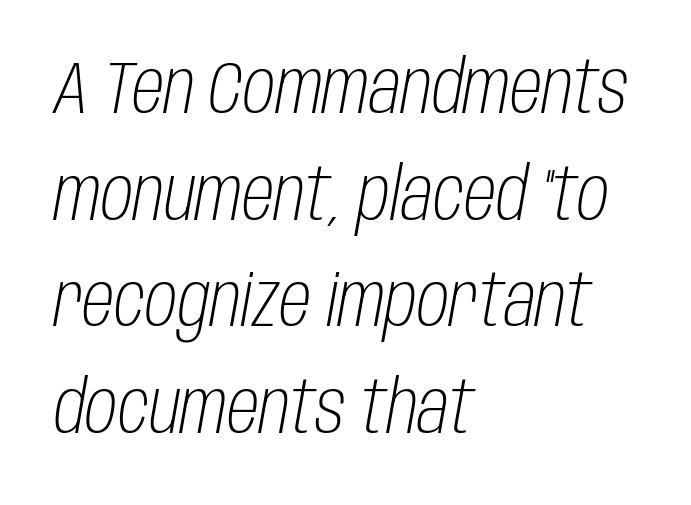
On a weight scale, this lands at 450 or below. The lines are quadded left. Each new line begins a customary step beneath the previous one. What stands out about the letter spacing? Nothing — it is the standard amount. There's an unmistakable incline to the writing here. Is this a fixed-width face? No — the glyphs have proportional, varying widths.
